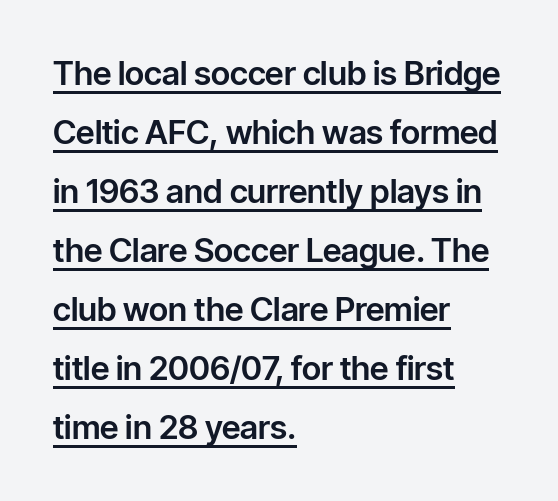
{"serif": "no", "italic": "no", "width": "normal", "stroke_contrast": "low", "x_height": "medium", "monospaced": "no", "underline": "yes", "align": "left", "line_spacing_ratio": 1.79, "letter_spacing": "normal", "letter_spacing_em": 0.0, "glyph_px": 33}
